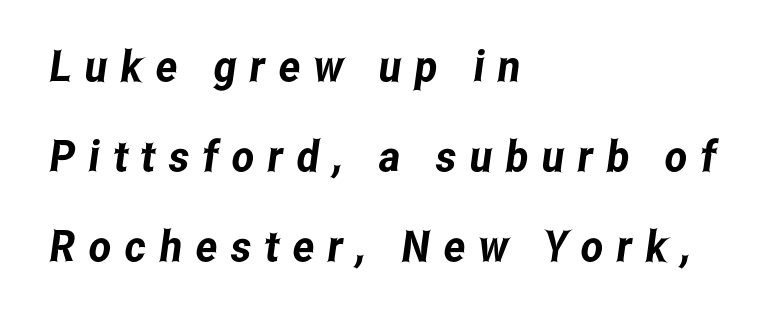
{"serif": "no", "width": "condensed", "stroke_contrast": "low", "x_height": "medium", "monospaced": "no", "underline": "no", "align": "left", "line_spacing": "loose", "line_spacing_ratio": 2.09, "letter_spacing": "wide", "letter_spacing_em": 0.31, "glyph_px": 43}
